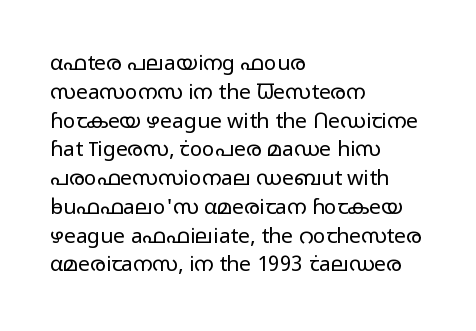
{"italic": "no", "bold": "no", "underline": "no", "align": "left", "line_spacing": "normal", "line_spacing_ratio": 1.37, "letter_spacing": "normal", "letter_spacing_em": 0.0, "glyph_px": 21}
